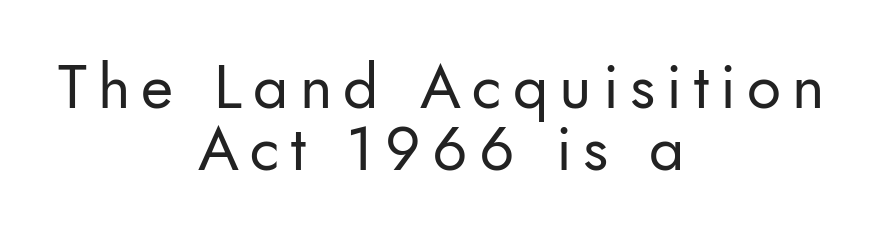
The image shows 62 px regular-weight sans-serif type, upright; set centered, tight line spacing (1.0x), not underlined; low stroke contrast and a small x-height.
